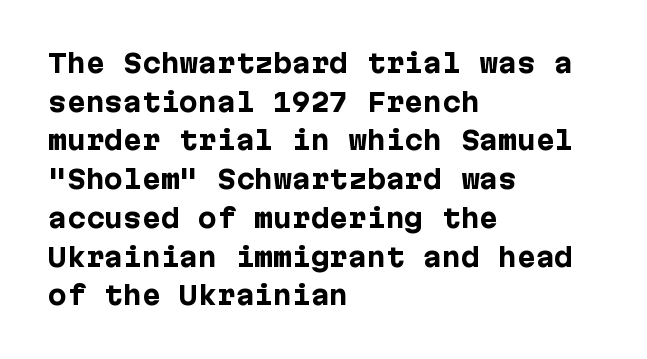
The image shows 25 px bold type, upright; set left-aligned, normal line spacing (1.55x), normal letter spacing, not underlined.
